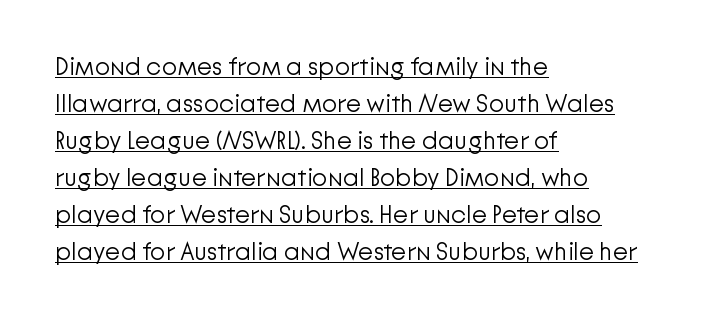
Q: Is the text bold? A: No.
Q: Is the text italic (slanted)? A: No, it is upright.
Q: Is the text underlined? A: Yes.
Q: How is the paragraph aligned? A: Left-aligned.
Q: Is the spacing between letters normal or unusually wide? A: Normal.
Q: Is the spacing between lines tight, normal or loose? A: Normal.
